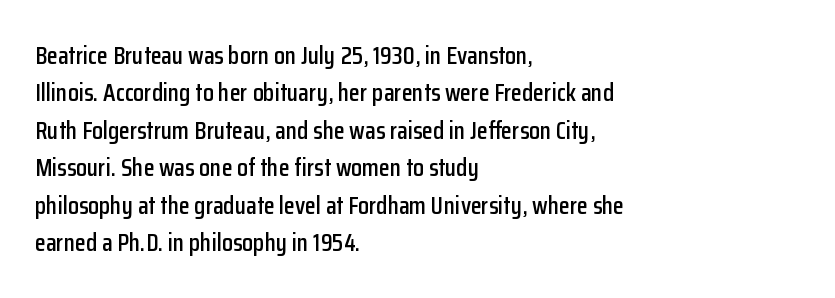
Q: Is the text italic (slanted)? A: No, it is upright.
Q: Is the text underlined? A: No.
Q: How is the paragraph aligned? A: Left-aligned.
Q: Is the spacing between letters normal or unusually wide? A: Normal.
Q: Is the spacing between lines tight, normal or loose? A: Normal.
